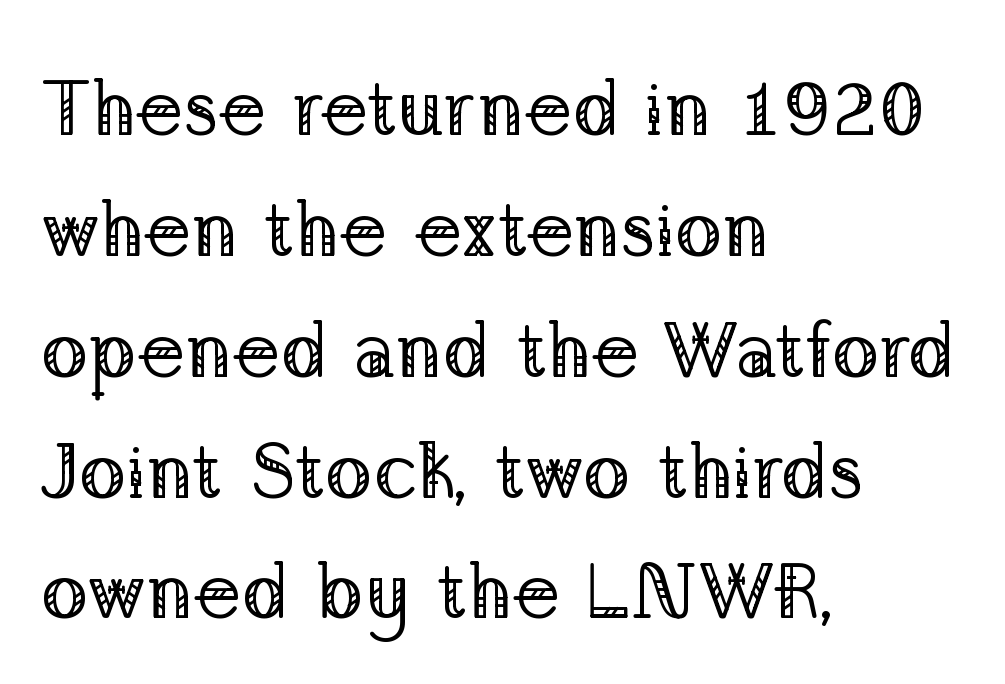
The image shows 79 px regular-weight serif type, upright; set left-aligned, normal line spacing (1.53x), normal letter spacing, not underlined; low stroke contrast and a medium x-height.
